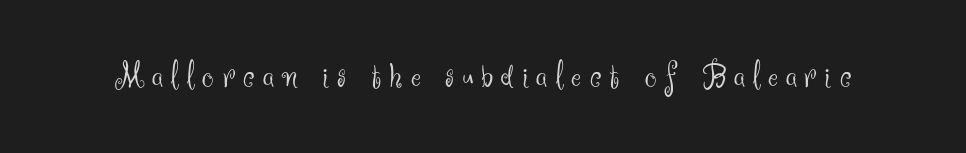
Q: Is the text bold? A: No.
Q: Is the text italic (slanted)? A: No, it is upright.
Q: Is the typeface a serif or a sans-serif typeface? A: Sans-serif.
Q: Is the text underlined? A: No.
Q: Is the spacing between letters normal or unusually wide? A: Unusually wide.
Q: Width (condensed, normal, or wide)? A: Normal.
Q: Stroke contrast? A: Medium.
Q: x-height? A: Small.
Q: Monospaced? A: No.
